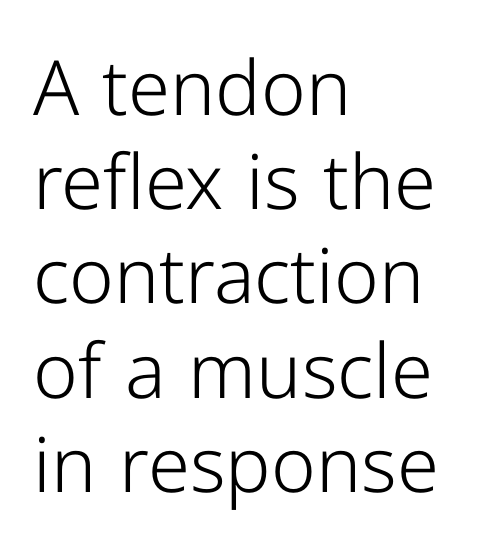
The image shows 76 px light sans-serif type, upright; set left-aligned, line spacing 1.24x, normal letter spacing, not underlined; low stroke contrast and a medium x-height.
